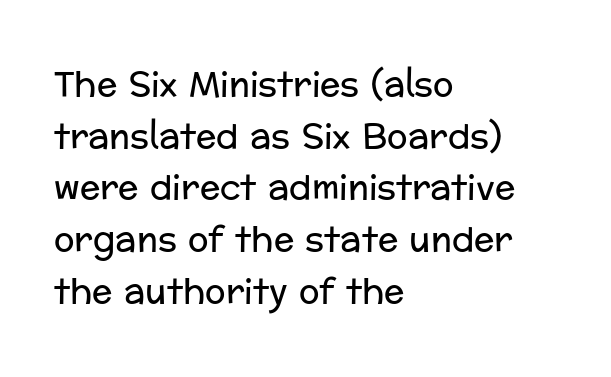
Q: Is the text bold? A: No.
Q: Is the text italic (slanted)? A: No, it is upright.
Q: Is the typeface a serif or a sans-serif typeface? A: Sans-serif.
Q: Is the text underlined? A: No.
Q: How is the paragraph aligned? A: Left-aligned.
Q: Is the spacing between letters normal or unusually wide? A: Normal.
Q: Is the spacing between lines tight, normal or loose? A: Normal.
Q: Width (condensed, normal, or wide)? A: Normal.
Q: Stroke contrast? A: Low.
Q: x-height? A: Medium.
Q: Monospaced? A: No.
